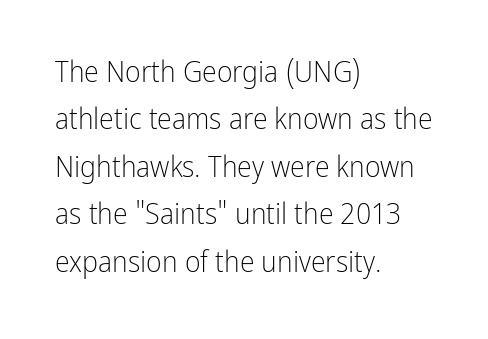
The image shows 30 px light, condensed sans-serif type, upright; set left-aligned, normal line spacing (1.58x), normal letter spacing, not underlined; low stroke contrast and a medium x-height.
